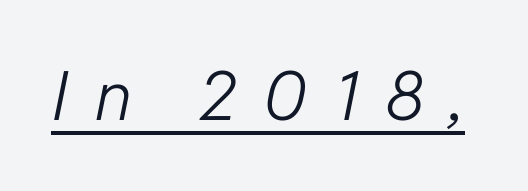
The image shows 68 px light type, italic (leaning right); set unusually wide letter spacing (+0.38 em), underlined; low stroke contrast and a medium x-height.
